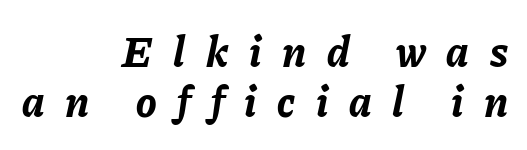
The image shows 43 px bold type, italic (leaning right); set right-aligned, line spacing 1.16x, unusually wide letter spacing (+0.48 em), not underlined; low stroke contrast and a medium x-height.
